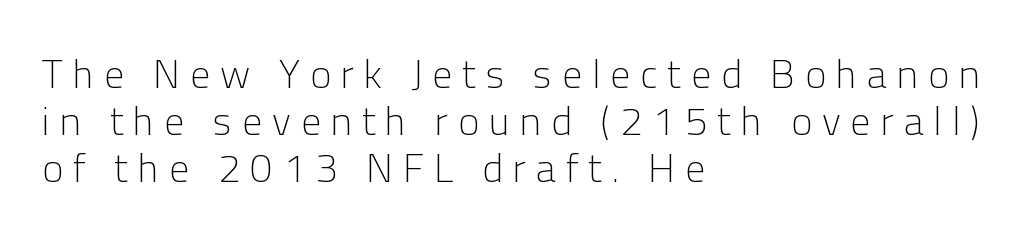
Q: Is the text bold? A: No.
Q: Is the text italic (slanted)? A: No, it is upright.
Q: Is the typeface a serif or a sans-serif typeface? A: Sans-serif.
Q: Is the text underlined? A: No.
Q: How is the paragraph aligned? A: Left-aligned.
Q: Is the spacing between letters normal or unusually wide? A: Unusually wide.
Q: Width (condensed, normal, or wide)? A: Normal.
Q: Stroke contrast? A: Low.
Q: x-height? A: Medium.
Q: Monospaced? A: No.
